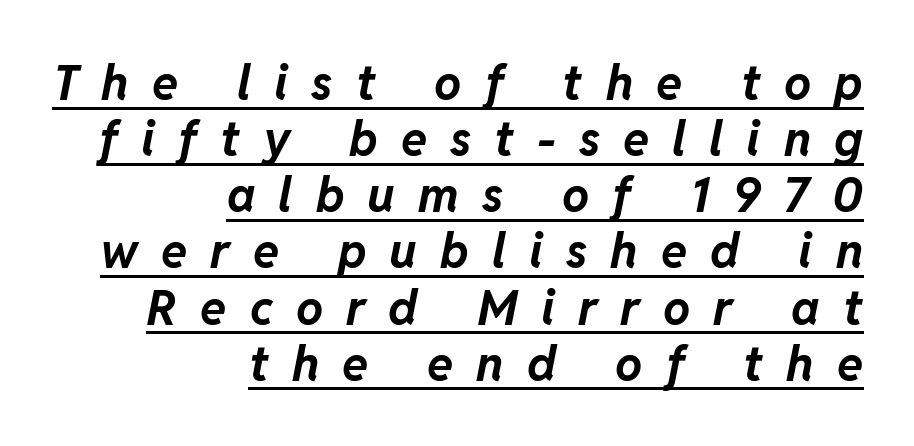
The image shows 48 px bold type, italic (leaning right); set right-aligned, line spacing 1.17x, unusually wide letter spacing (+0.48 em), underlined; low stroke contrast and a medium x-height.
